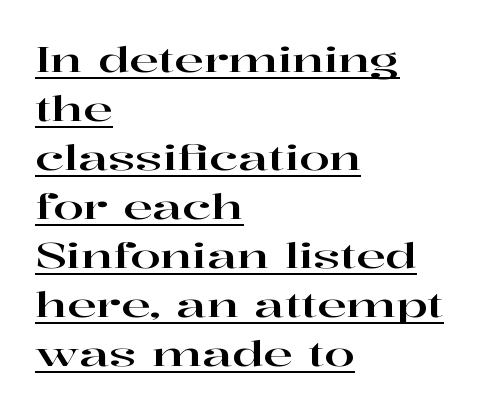
{"serif": "yes", "italic": "no", "width": "wide", "stroke_contrast": "high", "x_height": "medium", "monospaced": "no", "underline": "yes", "align": "left", "line_spacing": "normal", "line_spacing_ratio": 1.4, "letter_spacing": "normal", "letter_spacing_em": 0.0, "glyph_px": 35}
